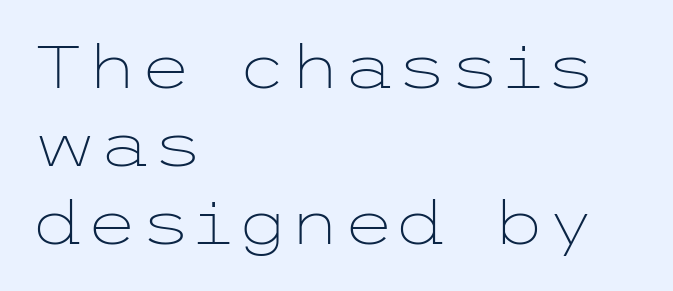
Leading: standard. Students, note that the glyphs here touch the page at normal intervals. This reads as an unemphasized weight, regular at the heaviest. The lines in this sample share a left origin and differ only in where they stop. Unlike italic type, these characters show no tilt at all. What kind of face is this? One without serifs — a sans.
